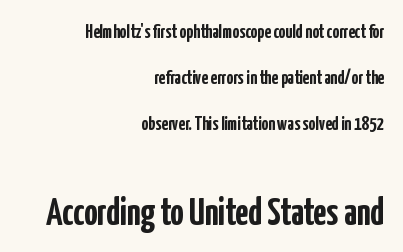
{"serif": "no", "italic": "no", "bold": "yes", "weight": "semibold", "width": "condensed", "stroke_contrast": "low", "x_height": "medium", "monospaced": "no", "underline": "no", "align": "right", "line_spacing": "loose", "line_spacing_ratio": 2.41, "letter_spacing": "normal", "letter_spacing_em": 0.0, "larger_block": "second", "size_ratio": 2.0, "glyph_px": 38}
